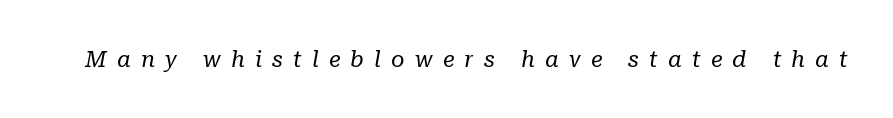
Compared with typical body copy, the letter spacing here is much looser. The area under the type is left untouched. This reads as an unemphasized weight, regular at the heaviest. The glyphs look as if they've been sheared to an angle.
